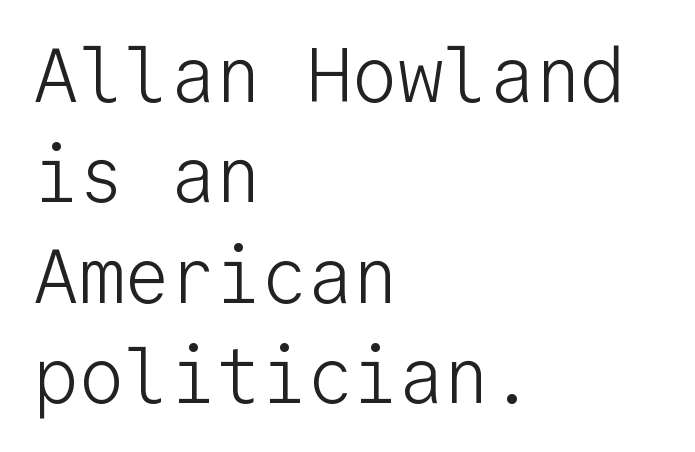
{"serif": "no", "italic": "no", "bold": "no", "weight": "light", "width": "normal", "stroke_contrast": "low", "x_height": "medium", "monospaced": "yes", "underline": "no", "align": "left", "line_spacing": "normal", "line_spacing_ratio": 1.32, "letter_spacing": "normal", "letter_spacing_em": 0.0, "glyph_px": 76}
